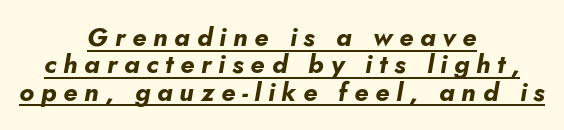
The image shows 26 px bold type, italic (leaning right); set centered, tight line spacing (1.05x), unusually wide letter spacing (+0.26 em), underlined.
